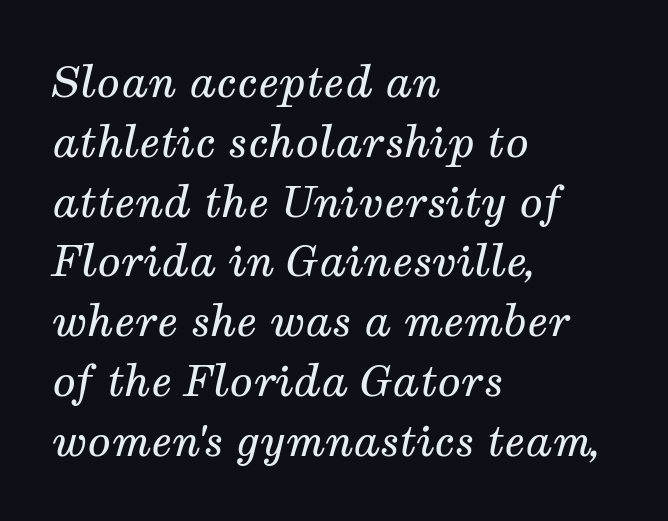
Summary of vertical rhythm: regular, with standard interline spacing. The rendering shows small feet on the letterforms — a serif design. These lines are set flush left with a ragged right edge. The letters look calm and open, with moderate or lighter stems.
